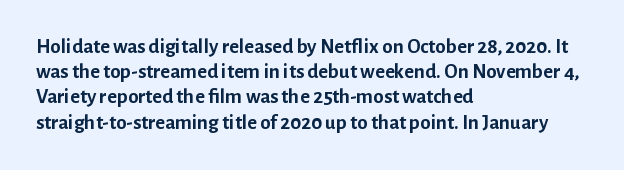
Q: Is the text bold? A: Yes.
Q: Is the text italic (slanted)? A: No, it is upright.
Q: Is the text underlined? A: No.
Q: How is the paragraph aligned? A: Left-aligned.
Q: Is the spacing between letters normal or unusually wide? A: Normal.
